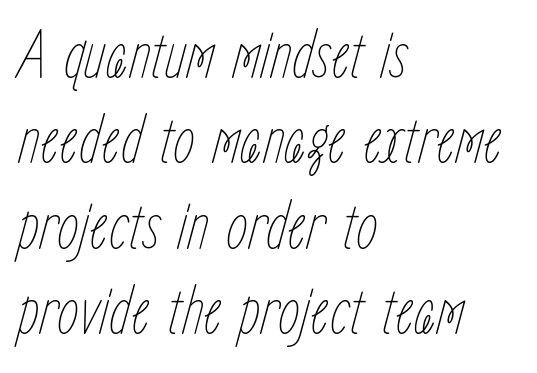
The image shows 70 px thin, condensed type, italic (leaning right); set left-aligned, line spacing 1.22x, normal letter spacing, not underlined; low stroke contrast and a medium x-height.
